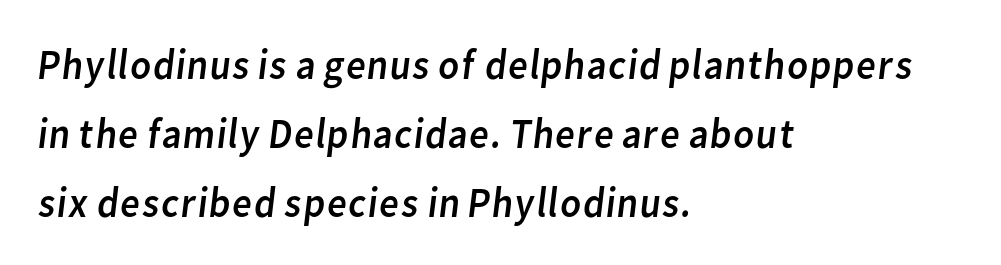
{"serif": "no", "bold": "no", "weight": "regular", "width": "normal", "stroke_contrast": "low", "x_height": "medium", "monospaced": "no", "underline": "no", "align": "left", "line_spacing": "normal", "line_spacing_ratio": 1.6, "letter_spacing": "normal", "letter_spacing_em": 0.0, "glyph_px": 43}
